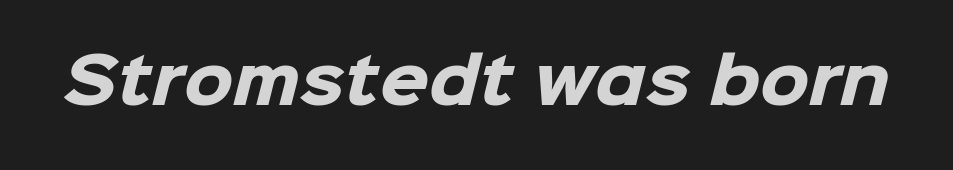
Q: Is the text bold? A: Yes.
Q: Is the typeface a serif or a sans-serif typeface? A: Sans-serif.
Q: Is the text underlined? A: No.
Q: Is the spacing between letters normal or unusually wide? A: Normal.
Q: Width (condensed, normal, or wide)? A: Normal.
Q: Stroke contrast? A: Low.
Q: x-height? A: Medium.
Q: Monospaced? A: No.
